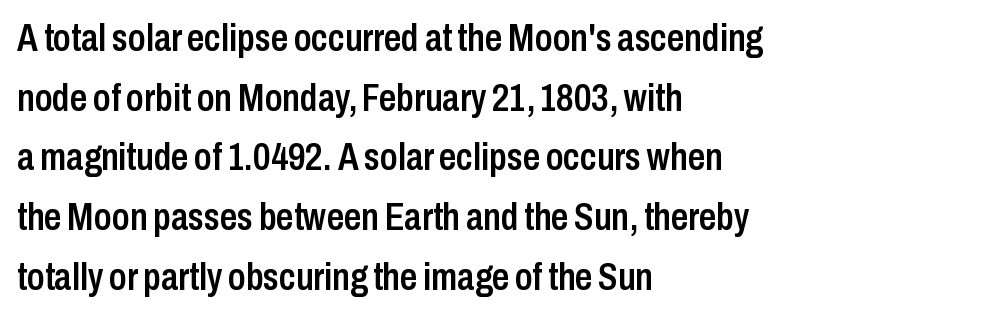
{"serif": "no", "italic": "no", "bold": "semi", "weight": "semibold", "width": "condensed", "stroke_contrast": "low", "x_height": "medium", "monospaced": "no", "underline": "no", "align": "left", "line_spacing": "normal", "line_spacing_ratio": 1.57, "letter_spacing": "normal", "letter_spacing_em": 0.0, "glyph_px": 38}
